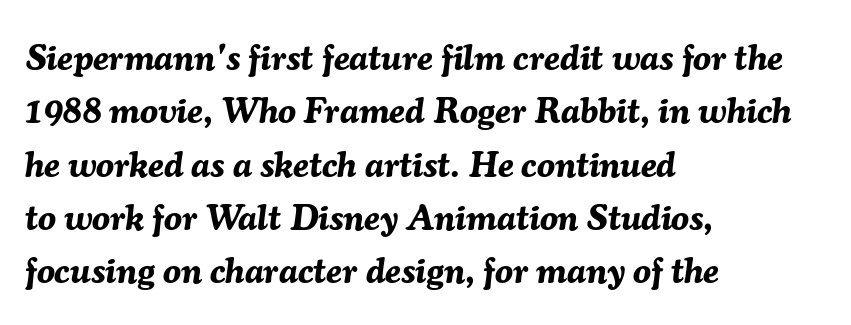
Quick note: interline space is typical. Only glyphs here, with clear space below each row. The text carries the slant typical of an italic or oblique font. These lines keep a tight, regular rhythm from letter to letter.
